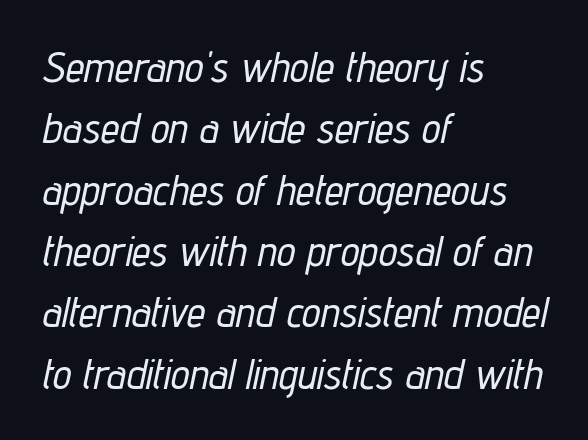
Vertical spacing — default. When letters slant like this, we call the style italic. Descender tails drop into unmarked territory. Notice how the passage keeps a crisp vertical edge on the left only. Letter spacing: default.
